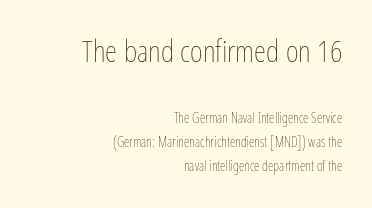
{"italic": "no", "bold": "no", "weight": "thin", "width": "condensed", "stroke_contrast": "low", "x_height": "medium", "monospaced": "no", "underline": "no", "align": "right", "line_spacing_ratio": 1.74, "letter_spacing": "normal", "letter_spacing_em": 0.0, "larger_block": "first", "size_ratio": 2.21, "glyph_px": 31}
